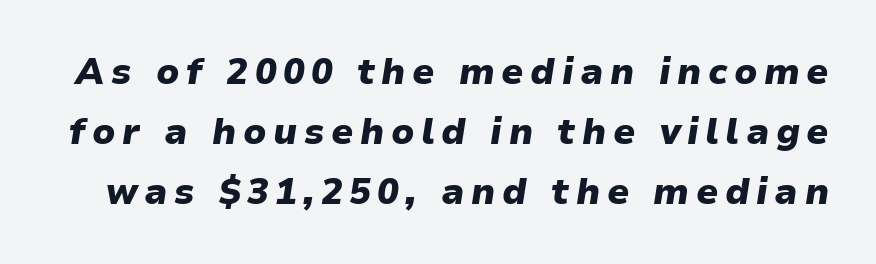
This sample keeps an unexceptional amount of space between lines. Tall strokes in this sample are angled rather than plumb. You'd pick this weight for a headline — it's a proper bold. Unmarked baselines from the first word to the last.
